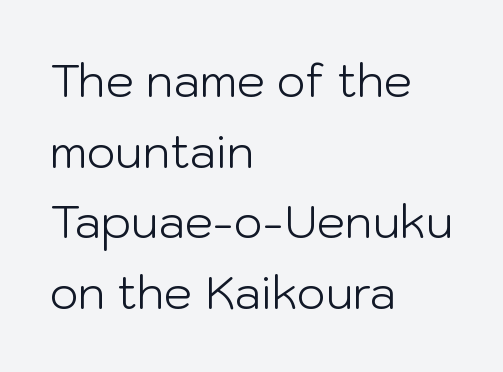
Q: Is the text bold? A: No.
Q: Is the text italic (slanted)? A: No, it is upright.
Q: Is the typeface a serif or a sans-serif typeface? A: Sans-serif.
Q: Is the text underlined? A: No.
Q: How is the paragraph aligned? A: Left-aligned.
Q: Is the spacing between letters normal or unusually wide? A: Normal.
Q: Is the spacing between lines tight, normal or loose? A: Normal.
Q: Width (condensed, normal, or wide)? A: Normal.
Q: Stroke contrast? A: Low.
Q: x-height? A: Medium.
Q: Monospaced? A: No.
